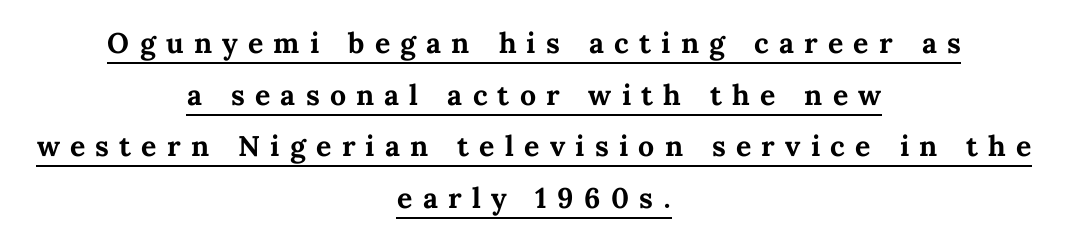
The image shows 38 px semibold type, upright; set centered, normal line spacing (1.36x), unusually wide letter spacing (+0.27 em), underlined; medium stroke contrast and a medium x-height.
